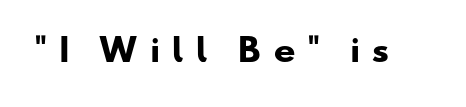
{"serif": "no", "bold": "yes", "weight": "heavy", "width": "wide", "stroke_contrast": "low", "x_height": "small", "monospaced": "no", "underline": "no", "letter_spacing": "wide", "letter_spacing_em": 0.37, "glyph_px": 31}
